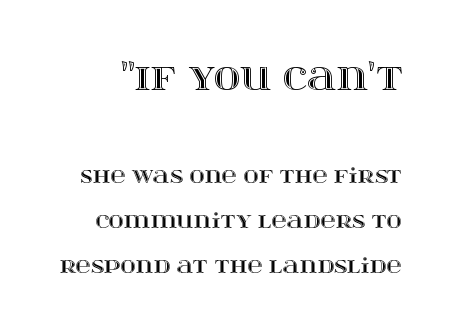
The image shows 37 px wide type, upright; set loose line spacing (2.14x), normal letter spacing, not underlined; the first (top) block is 1.76x larger; a large x-height.
